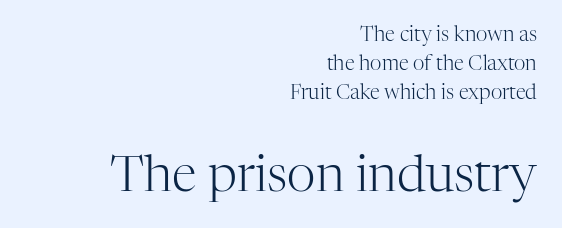
{"serif": "yes", "italic": "no", "bold": "no", "weight": "light", "width": "normal", "stroke_contrast": "high", "x_height": "medium", "monospaced": "no", "underline": "no", "align": "right", "line_spacing": "normal", "line_spacing_ratio": 1.45, "letter_spacing": "normal", "letter_spacing_em": 0.0, "larger_block": "second", "size_ratio": 2.5, "glyph_px": 50}
